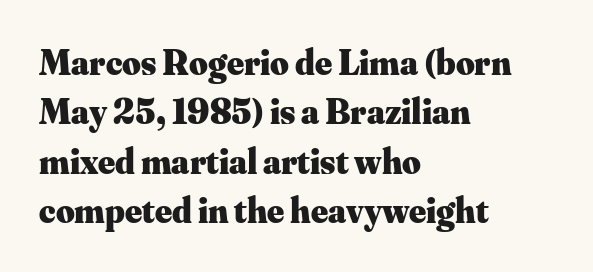
The image shows 36 px heavy serif type, upright; set left-aligned, normal line spacing (1.37x), normal letter spacing, not underlined; medium stroke contrast and a small x-height.
